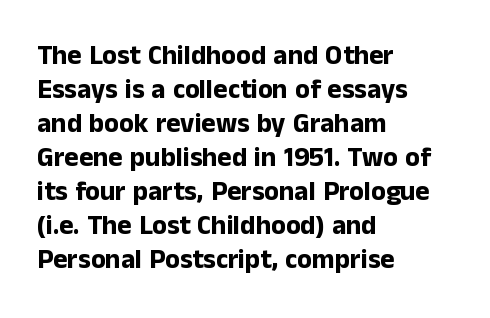
{"italic": "no", "bold": "yes", "underline": "no", "align": "left", "line_spacing": "normal", "line_spacing_ratio": 1.26, "letter_spacing": "normal", "letter_spacing_em": 0.0, "glyph_px": 27}
